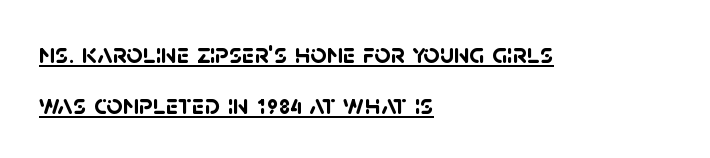
{"serif": "no", "bold": "yes", "weight": "semibold", "width": "normal", "stroke_contrast": "low", "x_height": "large", "monospaced": "no", "underline": "yes", "align": "left", "line_spacing_ratio": 1.81, "letter_spacing": "normal", "letter_spacing_em": 0.0, "glyph_px": 28}
